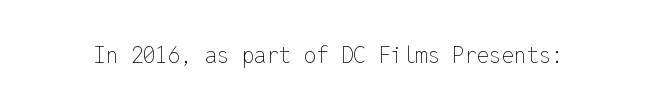
The image shows 22 px text type, upright; set normal letter spacing, not underlined.
